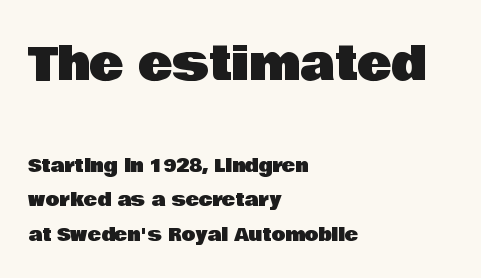
The image shows 46 px sans-serif type, upright; set left-aligned, loose line spacing (1.9x), normal letter spacing, not underlined; the first (top) block is 2.56x larger; low stroke contrast and a large x-height.
